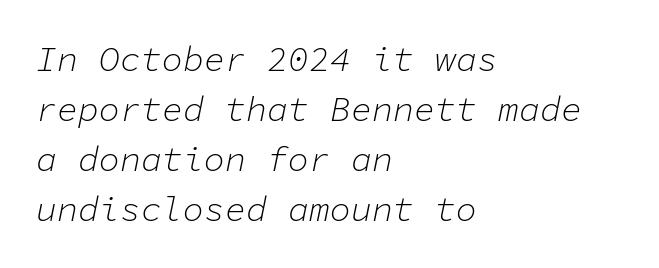
Q: Is the text bold? A: No.
Q: Is the text italic (slanted)? A: Yes, it leans right by about 11 degrees.
Q: Is the text underlined? A: No.
Q: How is the paragraph aligned? A: Left-aligned.
Q: Is the spacing between letters normal or unusually wide? A: Normal.
Q: Is the spacing between lines tight, normal or loose? A: Normal.
Q: Width (condensed, normal, or wide)? A: Normal.
Q: Stroke contrast? A: Low.
Q: x-height? A: Medium.
Q: Monospaced? A: Yes.
